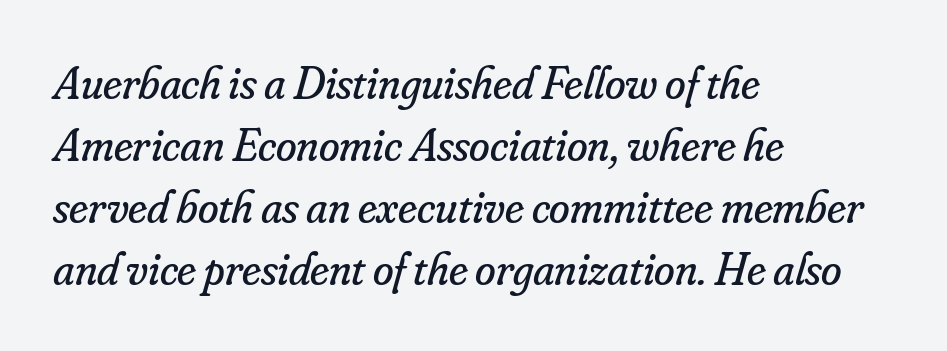
Q: Is the text bold? A: No.
Q: Is the text italic (slanted)? A: Yes, it leans right by about 16 degrees.
Q: Is the typeface a serif or a sans-serif typeface? A: Serif.
Q: Is the text underlined? A: No.
Q: How is the paragraph aligned? A: Left-aligned.
Q: Is the spacing between letters normal or unusually wide? A: Normal.
Q: Is the spacing between lines tight, normal or loose? A: Normal.
Q: Width (condensed, normal, or wide)? A: Normal.
Q: Stroke contrast? A: Low.
Q: x-height? A: Small.
Q: Monospaced? A: No.
